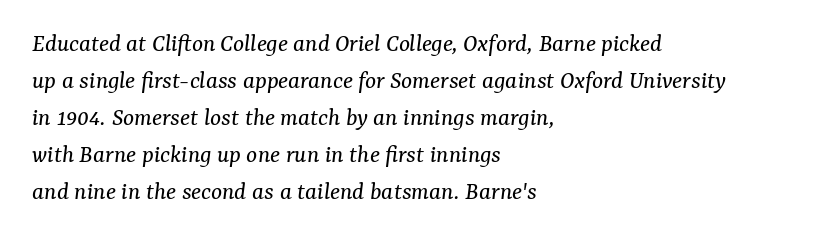
The image shows 26 px text type, italic (leaning right); set left-aligned, normal line spacing (1.42x), normal letter spacing, not underlined.
